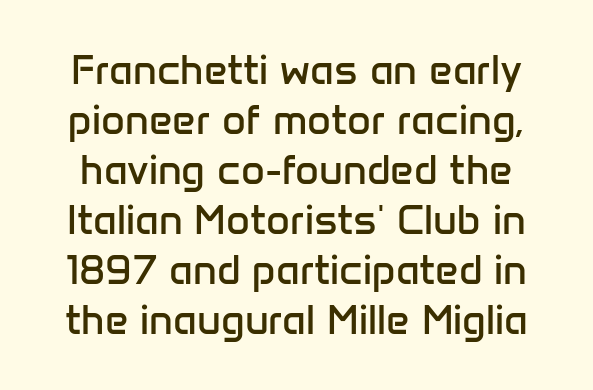
The image shows 41 px regular-weight sans-serif type, upright; set line spacing 1.22x, normal letter spacing, not underlined; low stroke contrast and a medium x-height.
